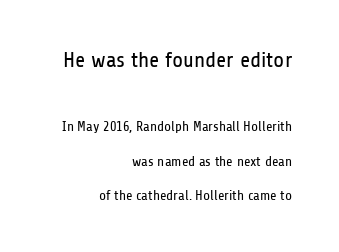
Q: Is the text bold? A: No.
Q: Is the text italic (slanted)? A: No, it is upright.
Q: Is the text underlined? A: No.
Q: How is the paragraph aligned? A: Right-aligned.
Q: Is the spacing between letters normal or unusually wide? A: Normal.
Q: Is the spacing between lines tight, normal or loose? A: Loose.
Q: Which block of text is set in a larger size, the first (top) or the second (bottom)? A: The first (top) one.
